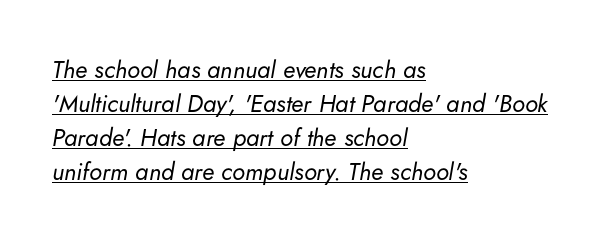
The image shows 24 px text type, italic (leaning right); set left-aligned, normal line spacing (1.42x), normal letter spacing, underlined.
